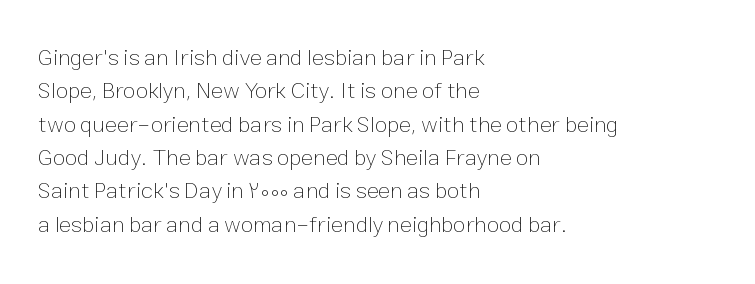
{"italic": "no", "bold": "no", "underline": "no", "align": "left", "line_spacing": "normal", "line_spacing_ratio": 1.45, "letter_spacing": "normal", "letter_spacing_em": 0.0, "glyph_px": 23}
